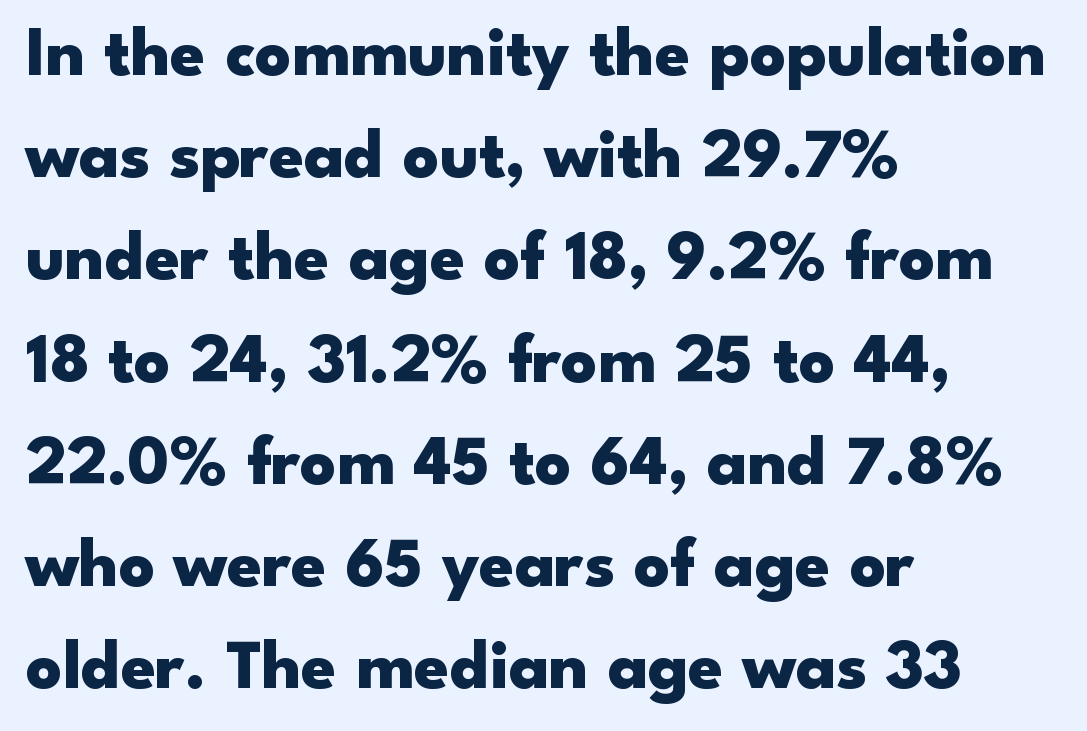
The image shows 70 px heavy, wide sans-serif type, upright; set left-aligned, normal line spacing (1.46x), normal letter spacing, not underlined; low stroke contrast and a small x-height.
